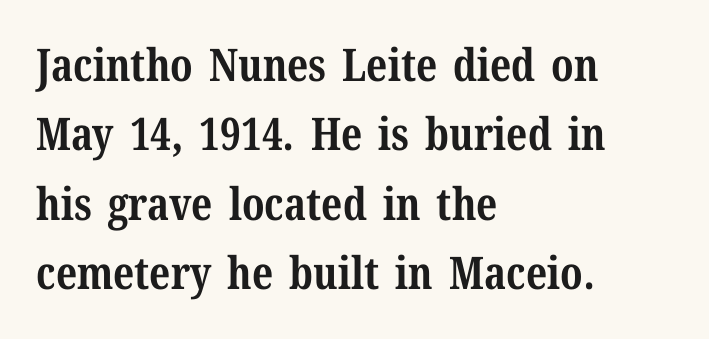
The letters stand upright; this is a roman face. All the whitespace from short lines collects on the right. Is the letter spacing exaggerated? No — it looks like the ordinary default. Weight check: bold — yes, fully.
